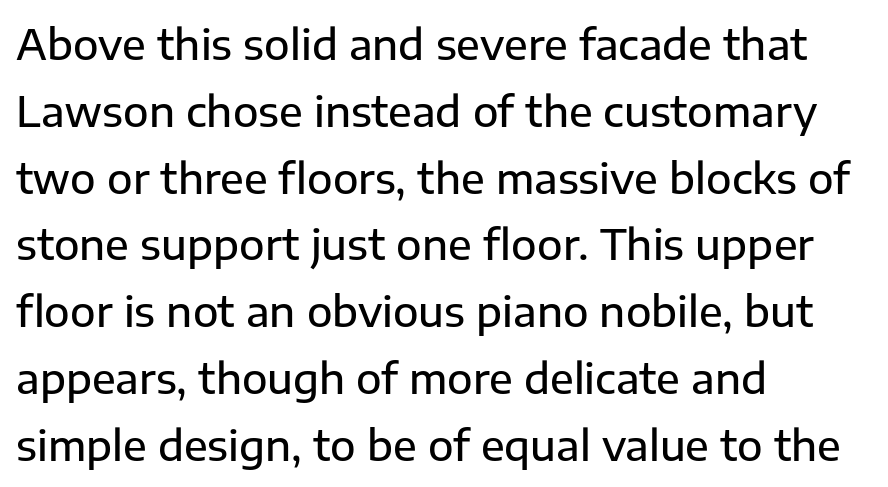
Q: Is the text italic (slanted)? A: No, it is upright.
Q: Is the typeface a serif or a sans-serif typeface? A: Sans-serif.
Q: Is the text underlined? A: No.
Q: How is the paragraph aligned? A: Left-aligned.
Q: Is the spacing between letters normal or unusually wide? A: Normal.
Q: Is the spacing between lines tight, normal or loose? A: Normal.
Q: Width (condensed, normal, or wide)? A: Normal.
Q: Stroke contrast? A: Low.
Q: x-height? A: Medium.
Q: Monospaced? A: No.
